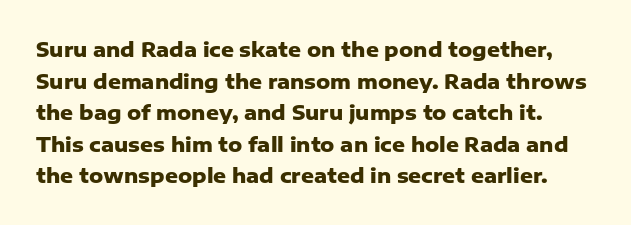
Q: Is the text bold? A: Yes.
Q: Is the text italic (slanted)? A: No, it is upright.
Q: Is the text underlined? A: No.
Q: Is the spacing between letters normal or unusually wide? A: Normal.
Q: Is the spacing between lines tight, normal or loose? A: Normal.
